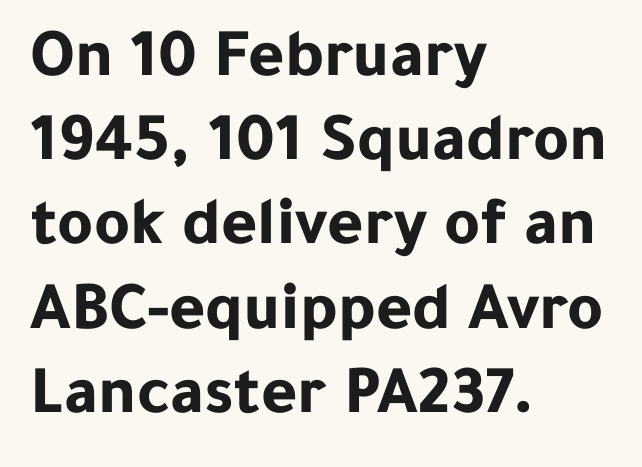
Q: Is the text bold? A: Yes.
Q: Is the text italic (slanted)? A: No, it is upright.
Q: Is the typeface a serif or a sans-serif typeface? A: Sans-serif.
Q: Is the text underlined? A: No.
Q: How is the paragraph aligned? A: Left-aligned.
Q: Is the spacing between letters normal or unusually wide? A: Normal.
Q: Width (condensed, normal, or wide)? A: Normal.
Q: Stroke contrast? A: Low.
Q: x-height? A: Medium.
Q: Monospaced? A: No.
